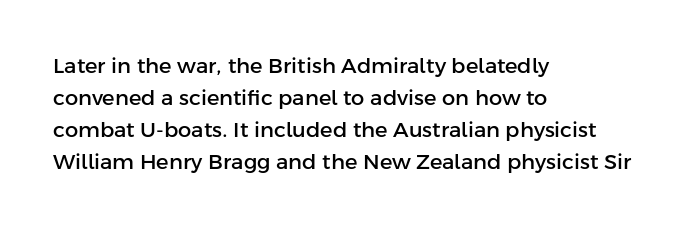
{"italic": "no", "underline": "no", "align": "left", "line_spacing": "normal", "line_spacing_ratio": 1.52, "letter_spacing": "normal", "letter_spacing_em": 0.0, "glyph_px": 21}
